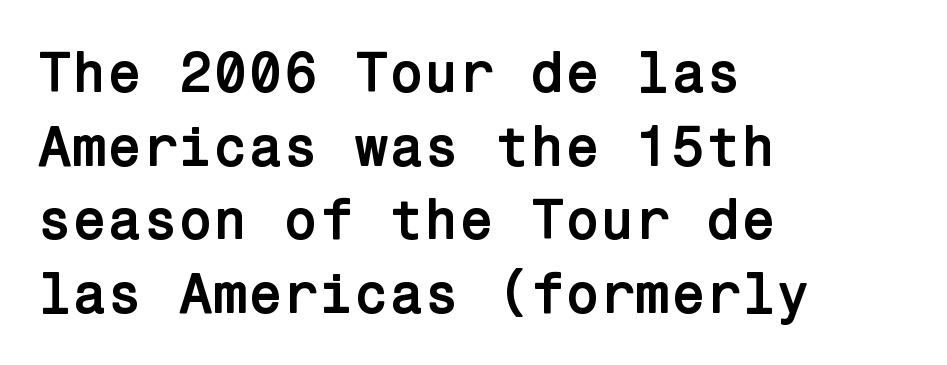
The image shows 57 px semibold sans-serif type, upright; set left-aligned, normal line spacing (1.29x), normal letter spacing, not underlined; low stroke contrast and a medium x-height.
